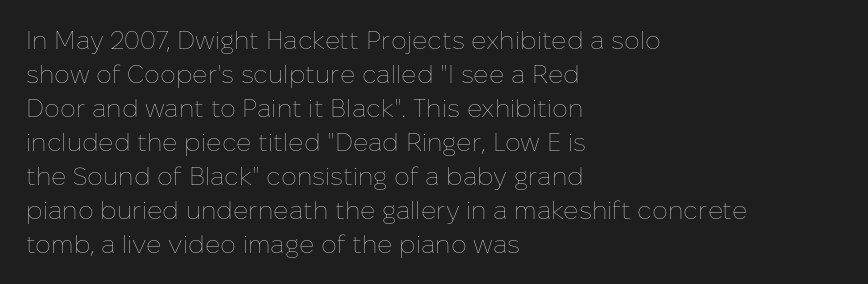
A normal amount of white space separates one row of letters from the next. Honestly, the letter spacing is just normal — you wouldn't notice it. The font's upright variant was chosen for this text. Is this a heavy cut? Hardly; it is regular or lighter. Caption: multi-line text, flush left, ragged right.
